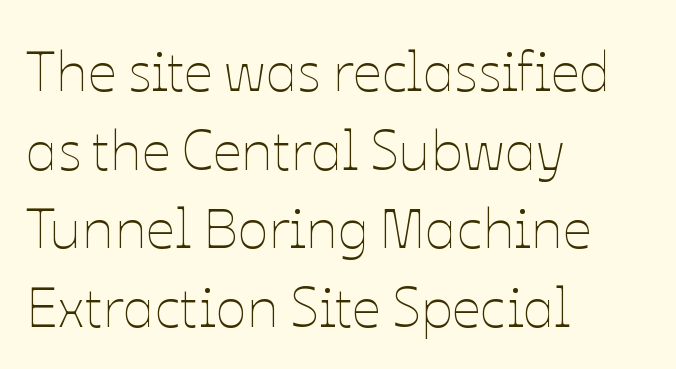
{"italic": "no", "bold": "no", "weight": "thin", "width": "normal", "stroke_contrast": "low", "x_height": "medium", "monospaced": "no", "underline": "no", "align": "left", "line_spacing": "normal", "line_spacing_ratio": 1.38, "letter_spacing": "normal", "letter_spacing_em": 0.0, "glyph_px": 57}
